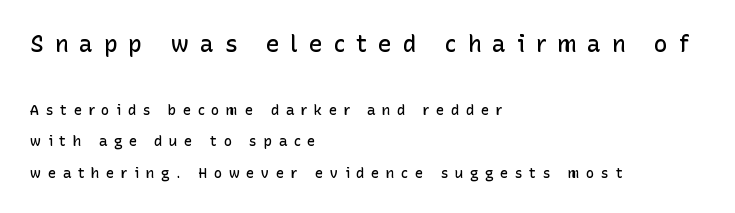
The image shows 23 px text type, upright; set left-aligned, loose line spacing (2.27x), unusually wide letter spacing (+0.47 em), not underlined; the first (top) block is 1.64x larger.
